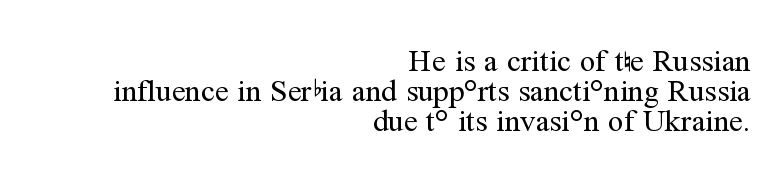
The image shows 31 px regular-weight serif type, upright; set right-aligned, tight line spacing (0.96x), normal letter spacing, not underlined; medium stroke contrast and a medium x-height.
